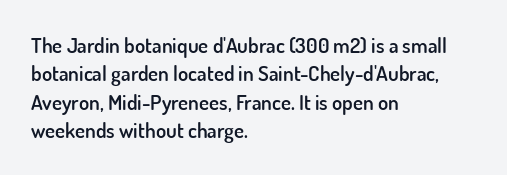
The lines are quadded left. Quick note: not italic, upright. Heft: intermediate — a semibold. Letter spacing: default. Each row of text sits above clean, open space.
